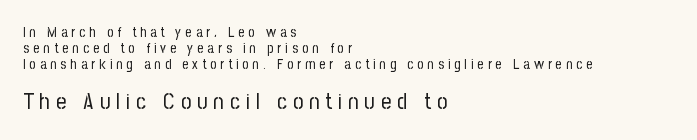
{"italic": "no", "bold": "no", "underline": "no", "align": "left", "line_spacing": "tight", "line_spacing_ratio": 1.13, "letter_spacing": "wide", "letter_spacing_em": 0.28, "larger_block": "second", "size_ratio": 1.57, "glyph_px": 22}
